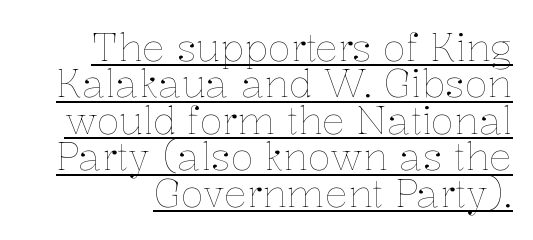
The rendered words wear a rule along their underside. Notice how the stems are strictly vertical — no italics here. Is the stroke heavy? The answer is a plain regular-or-lighter. Spacing verdict: proportional, widths tailored to each character. The lines are packed closely together with very little leading. No extra tracking has been applied to these lines.
